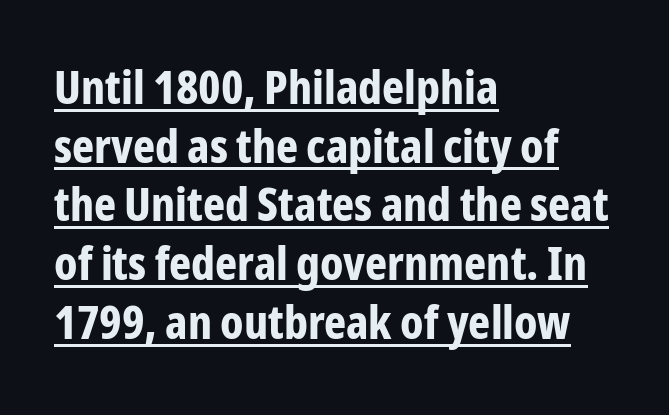
Each letter's strokes conclude bluntly, with no projecting serifs. Here the glyphs are tracked normally, forming tight word shapes. No italicization has been applied; the sample stays upright. Leftover space on each line is placed entirely after the last word. Character widths vary here, with narrow letters taking less room than wide ones. What weight is shown? A full bold with thick strokes.
